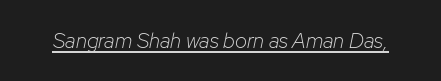
Is the type slanted? Yes — the strokes lean at a clear angle. The cut favours lightness, reaching ordinary text weight at its darkest. Check the space under the baseline: a stroke is drawn there. Tracking value appears to be zero — textbook default spacing.
